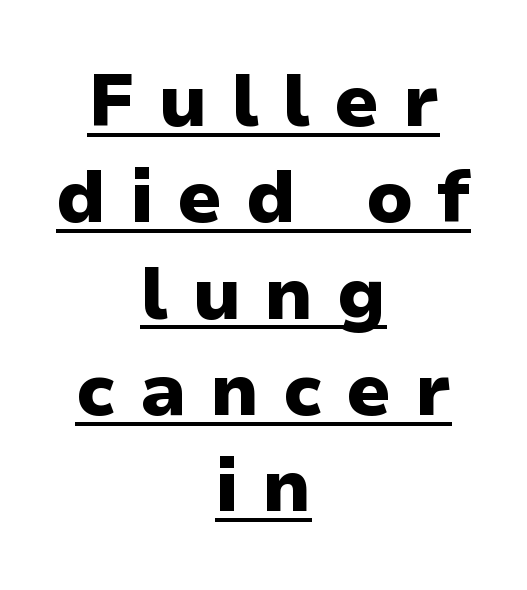
The image shows 73 px heavy sans-serif type, upright; set centered, normal line spacing (1.32x), unusually wide letter spacing (+0.32 em), underlined; low stroke contrast and a medium x-height.
